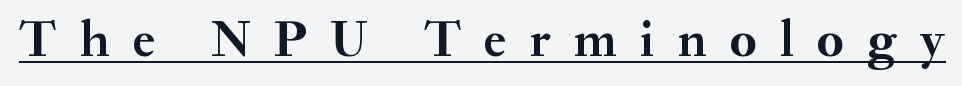
The image shows 51 px semibold serif type, upright; set unusually wide letter spacing (+0.46 em), underlined; medium stroke contrast and a small x-height.
